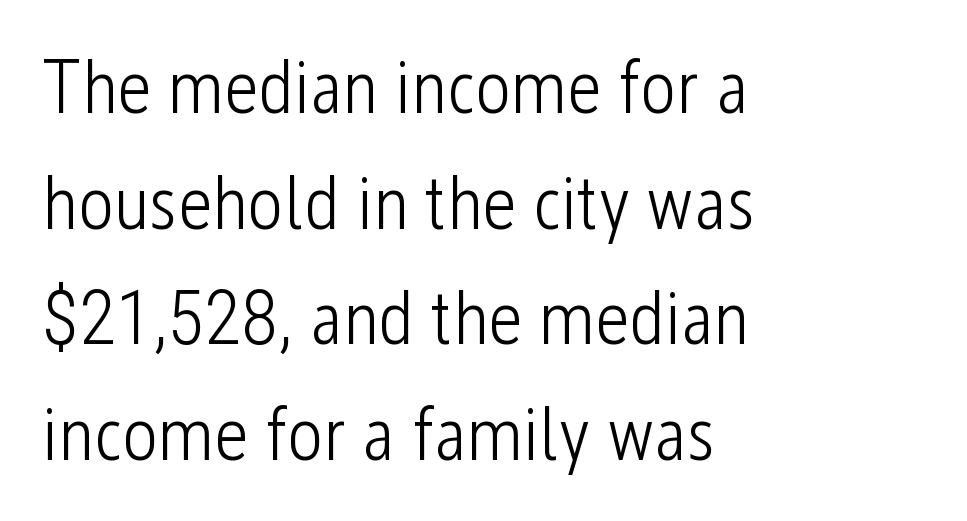
Line spacing here is normal. Character widths vary here, with narrow letters taking less room than wide ones. Stroke terminals: plain, sans-serif. Every row of glyphs begins at an identical x-position on the left. Inter-character spacing is left at the font's built-in metrics.
